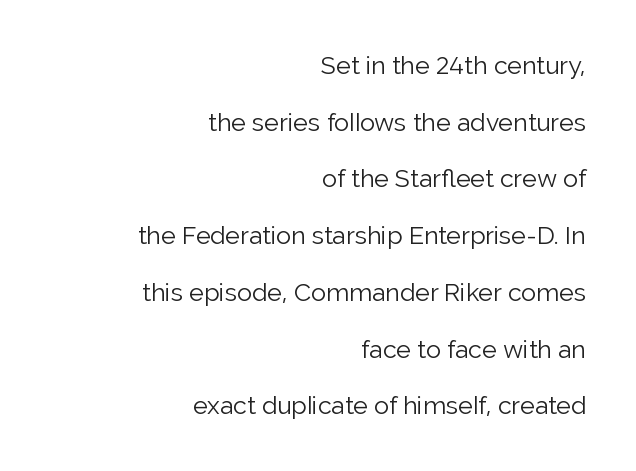
The specimen omits any rule beneath the text block's lines. There is no visible air inserted between adjacent glyphs. Quick note: interline space is abundant. In terms of posture, this sample is upright. Leftover space on each line is placed entirely before the opening word.
